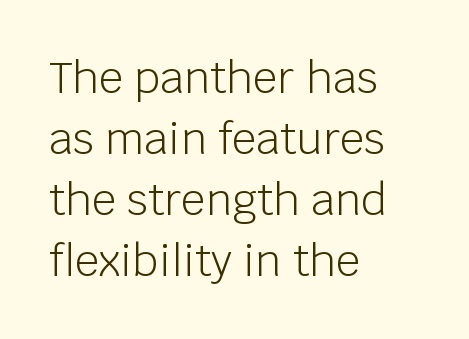
{"serif": "no", "italic": "no", "bold": "no", "weight": "light", "width": "normal", "stroke_contrast": "low", "x_height": "large", "monospaced": "no", "underline": "no", "align": "left", "line_spacing": "normal", "line_spacing_ratio": 1.42, "letter_spacing": "normal", "letter_spacing_em": 0.0, "glyph_px": 43}
